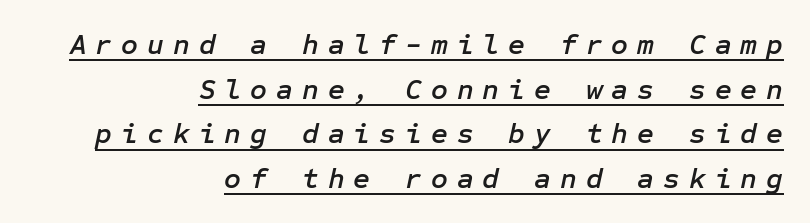
Q: Is the text italic (slanted)? A: Yes, it leans right by about 12 degrees.
Q: Is the text underlined? A: Yes.
Q: How is the paragraph aligned? A: Right-aligned.
Q: Is the spacing between letters normal or unusually wide? A: Unusually wide.
Q: Is the spacing between lines tight, normal or loose? A: Normal.
Q: Width (condensed, normal, or wide)? A: Normal.
Q: Stroke contrast? A: Low.
Q: x-height? A: Medium.
